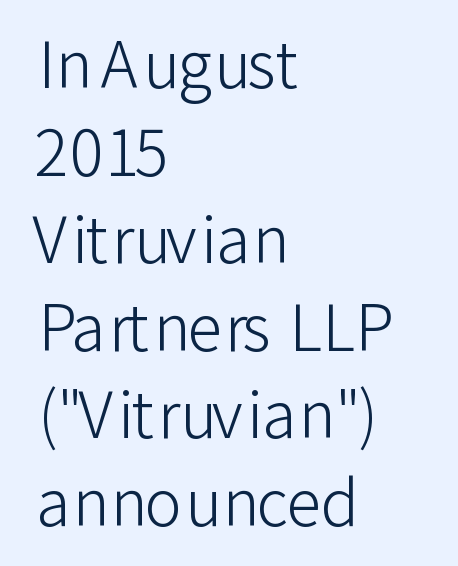
{"serif": "no", "italic": "no", "bold": "no", "weight": "light", "width": "normal", "stroke_contrast": "low", "x_height": "medium", "monospaced": "no", "underline": "no", "align": "left", "line_spacing": "normal", "line_spacing_ratio": 1.39, "letter_spacing": "normal", "letter_spacing_em": 0.0, "glyph_px": 63}
